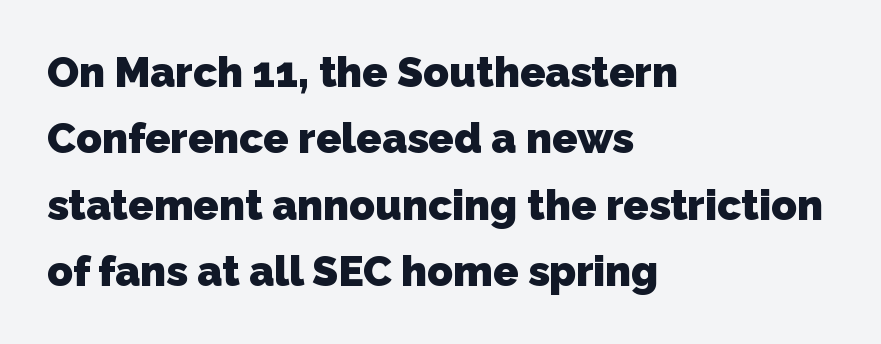
{"serif": "no", "bold": "yes", "weight": "heavy", "width": "normal", "stroke_contrast": "low", "x_height": "medium", "monospaced": "no", "underline": "no", "align": "left", "line_spacing": "normal", "line_spacing_ratio": 1.58, "letter_spacing": "normal", "letter_spacing_em": 0.0, "glyph_px": 42}
